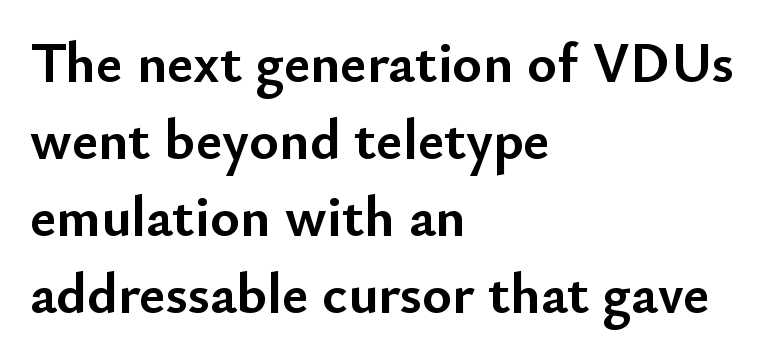
The image shows 57 px semibold sans-serif type, upright; set left-aligned, normal line spacing (1.35x), normal letter spacing, not underlined; low stroke contrast and a small x-height.
